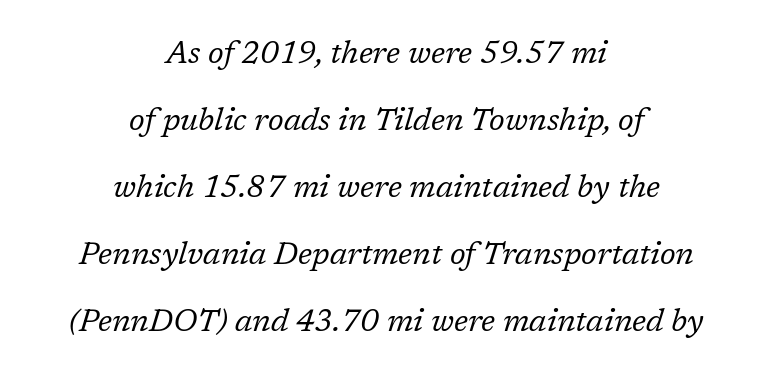
Q: Is the text bold? A: No.
Q: Is the text italic (slanted)? A: Yes, it leans right by about 17 degrees.
Q: Is the typeface a serif or a sans-serif typeface? A: Serif.
Q: Is the text underlined? A: No.
Q: How is the paragraph aligned? A: Centered.
Q: Is the spacing between letters normal or unusually wide? A: Normal.
Q: Is the spacing between lines tight, normal or loose? A: Loose.
Q: Width (condensed, normal, or wide)? A: Normal.
Q: Stroke contrast? A: Low.
Q: x-height? A: Medium.
Q: Monospaced? A: No.
